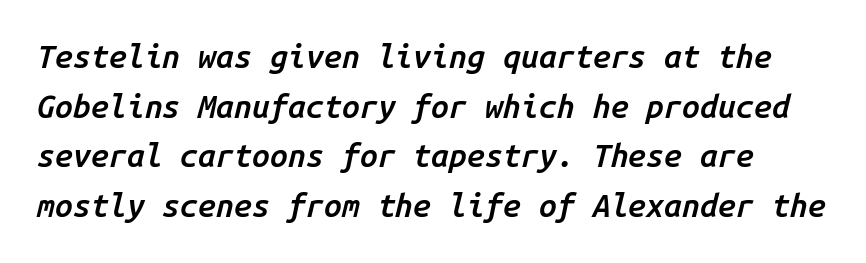
Q: Is the text bold? A: Semi-bold.
Q: Is the text italic (slanted)? A: Yes, it leans right by about 14 degrees.
Q: Is the text underlined? A: No.
Q: Is the spacing between letters normal or unusually wide? A: Normal.
Q: Is the spacing between lines tight, normal or loose? A: Normal.
Q: Width (condensed, normal, or wide)? A: Normal.
Q: Stroke contrast? A: Low.
Q: x-height? A: Medium.
Q: Monospaced? A: Yes.
